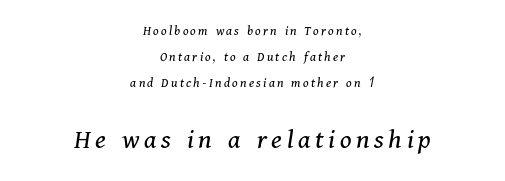
Q: Is the text bold? A: No.
Q: Is the text italic (slanted)? A: Yes, it leans right by about 11 degrees.
Q: Is the typeface a serif or a sans-serif typeface? A: Serif.
Q: Is the text underlined? A: No.
Q: How is the paragraph aligned? A: Centered.
Q: Which block of text is set in a larger size, the first (top) or the second (bottom)? A: The second (bottom) one.
Q: Width (condensed, normal, or wide)? A: Normal.
Q: Stroke contrast? A: Medium.
Q: x-height? A: Medium.
Q: Monospaced? A: No.
